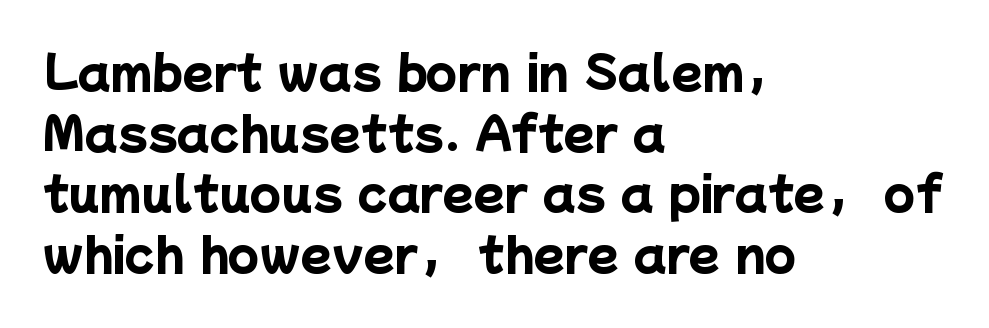
The image shows 45 px heavy sans-serif type; set left-aligned, normal line spacing (1.35x), normal letter spacing, not underlined; low stroke contrast and a medium x-height.
